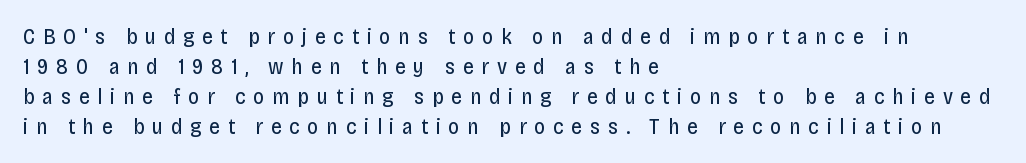
Vertically, the passage feels balanced, rows spaced as you'd expect. The typesetter chose a ragged-right arrangement here. The zone under the glyphs is completely vacant. Think standard paragraph weight, or any step lighter than that.
